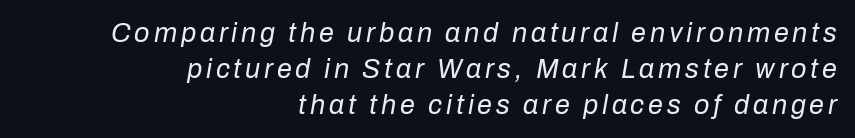
Q: Is the text bold? A: No.
Q: Is the text italic (slanted)? A: Yes, it leans right by about 10 degrees.
Q: Is the text underlined? A: No.
Q: How is the paragraph aligned? A: Right-aligned.
Q: Is the spacing between lines tight, normal or loose? A: Normal.
